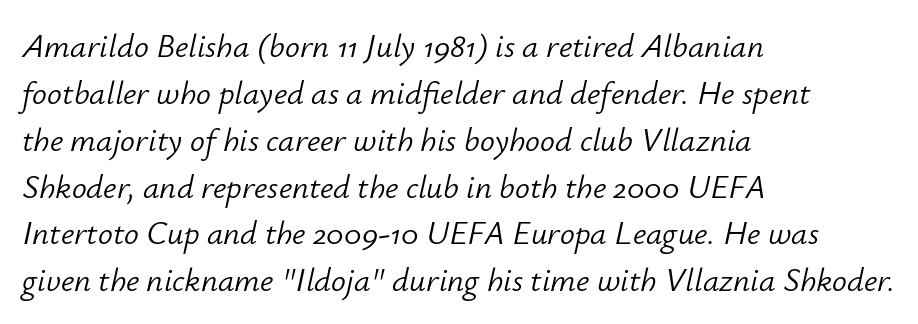
{"italic": "yes", "lean": "right", "slant_degrees": 12, "bold": "no", "weight": "light", "width": "normal", "stroke_contrast": "low", "x_height": "small", "monospaced": "no", "underline": "no", "align": "left", "line_spacing": "normal", "line_spacing_ratio": 1.42, "letter_spacing": "normal", "letter_spacing_em": 0.0, "glyph_px": 33}
